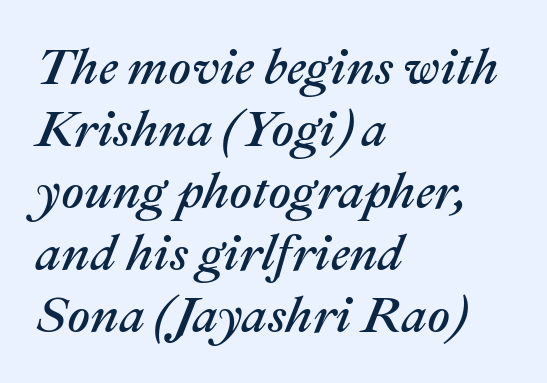
The image shows 50 px text type, italic (leaning right); set left-aligned, line spacing 1.24x, normal letter spacing, not underlined; medium stroke contrast and a medium x-height.
